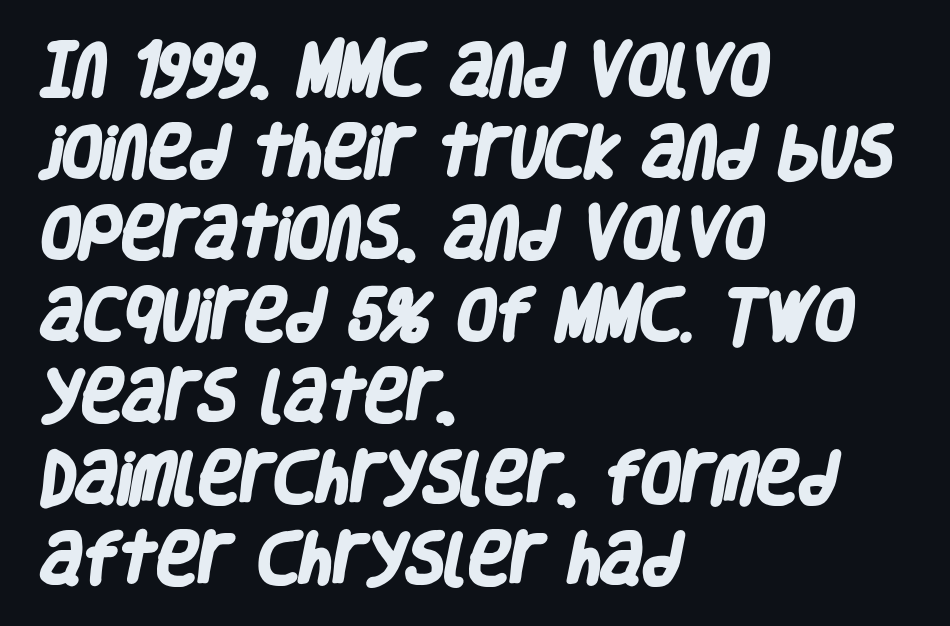
The image shows 57 px heavy, condensed sans-serif type; set left-aligned, normal line spacing (1.43x), normal letter spacing, not underlined; low stroke contrast and a large x-height.
